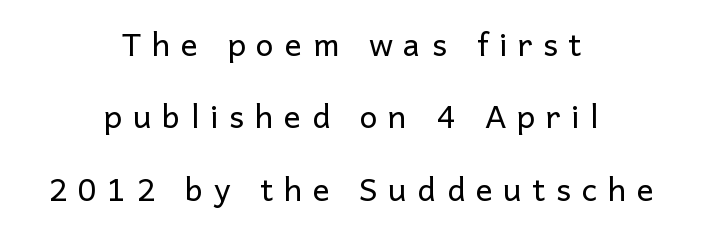
{"serif": "no", "italic": "no", "bold": "no", "weight": "regular", "width": "normal", "stroke_contrast": "low", "x_height": "medium", "monospaced": "no", "underline": "no", "align": "center", "line_spacing": "loose", "line_spacing_ratio": 2.26, "letter_spacing": "wide", "letter_spacing_em": 0.33, "glyph_px": 32}
